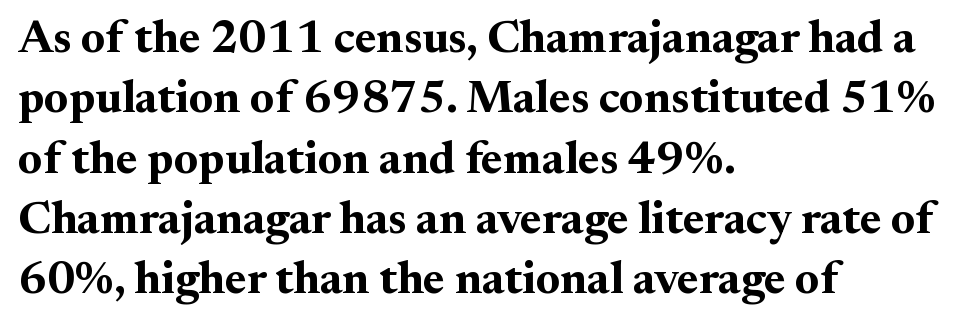
The image shows 46 px bold serif type, upright; set left-aligned, normal line spacing (1.31x), normal letter spacing, not underlined; medium stroke contrast and a small x-height.
